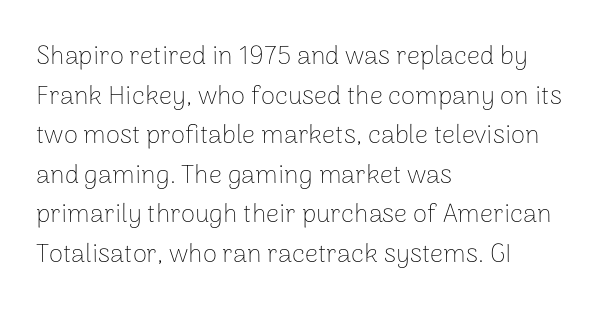
Q: Is the text bold? A: No.
Q: Is the text italic (slanted)? A: No, it is upright.
Q: Is the text underlined? A: No.
Q: How is the paragraph aligned? A: Left-aligned.
Q: Is the spacing between letters normal or unusually wide? A: Normal.
Q: Is the spacing between lines tight, normal or loose? A: Normal.
